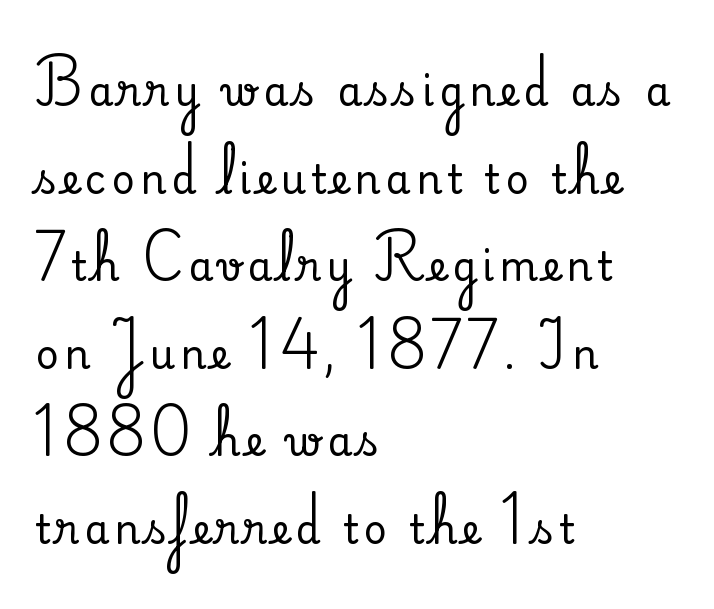
{"serif": "yes", "italic": "no", "width": "normal", "stroke_contrast": "medium", "x_height": "small", "monospaced": "no", "underline": "no", "align": "left", "line_spacing": "loose", "line_spacing_ratio": 2.19, "glyph_px": 40}
